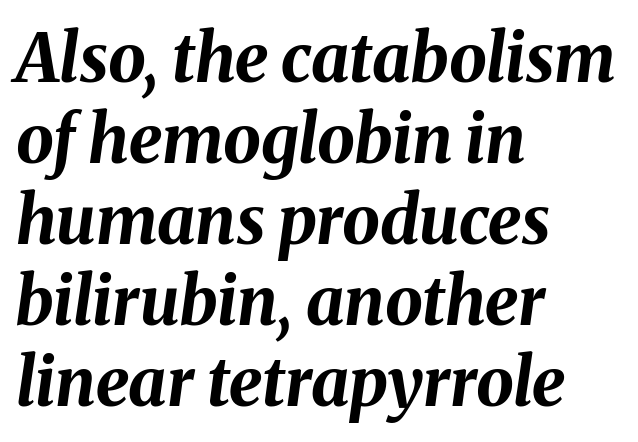
Q: Is the text bold? A: Yes.
Q: Is the text italic (slanted)? A: Yes, it leans right by about 8 degrees.
Q: Is the text underlined? A: No.
Q: How is the paragraph aligned? A: Left-aligned.
Q: Is the spacing between letters normal or unusually wide? A: Normal.
Q: Width (condensed, normal, or wide)? A: Normal.
Q: Stroke contrast? A: Medium.
Q: x-height? A: Medium.
Q: Monospaced? A: No.
